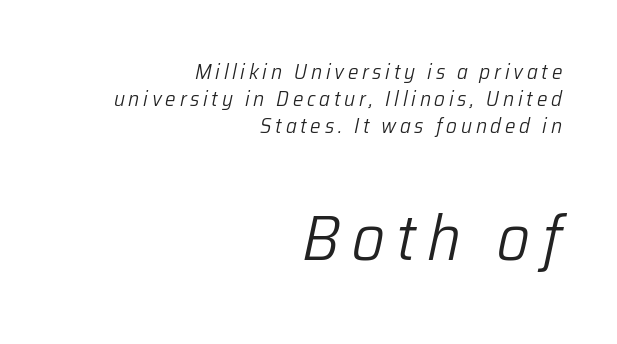
{"italic": "yes", "lean": "right", "slant_degrees": 12, "bold": "no", "weight": "light", "width": "normal", "stroke_contrast": "low", "x_height": "medium", "monospaced": "no", "underline": "no", "align": "right", "line_spacing": "normal", "line_spacing_ratio": 1.28, "larger_block": "second", "size_ratio": 3.05, "glyph_px": 64}
